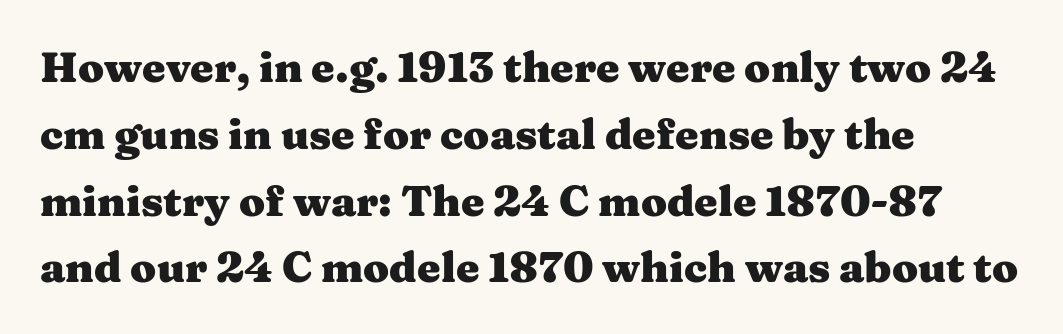
{"serif": "yes", "italic": "no", "bold": "yes", "weight": "heavy", "width": "wide", "stroke_contrast": "medium", "x_height": "medium", "monospaced": "no", "underline": "no", "align": "left", "line_spacing": "normal", "line_spacing_ratio": 1.59, "letter_spacing": "normal", "letter_spacing_em": 0.0, "glyph_px": 42}
